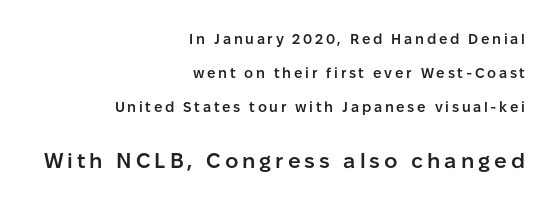
Q: Is the text bold? A: Semi-bold.
Q: Is the text italic (slanted)? A: No, it is upright.
Q: Is the text underlined? A: No.
Q: How is the paragraph aligned? A: Right-aligned.
Q: Is the spacing between lines tight, normal or loose? A: Loose.
Q: Which block of text is set in a larger size, the first (top) or the second (bottom)? A: The second (bottom) one.
